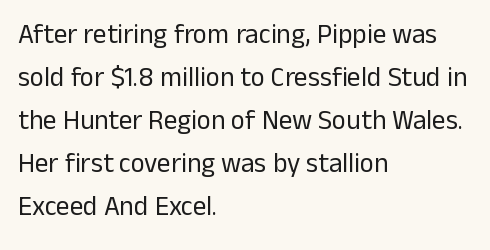
Q: Is the text bold? A: No.
Q: Is the text italic (slanted)? A: No, it is upright.
Q: Is the text underlined? A: No.
Q: How is the paragraph aligned? A: Left-aligned.
Q: Is the spacing between letters normal or unusually wide? A: Normal.
Q: Is the spacing between lines tight, normal or loose? A: Normal.
